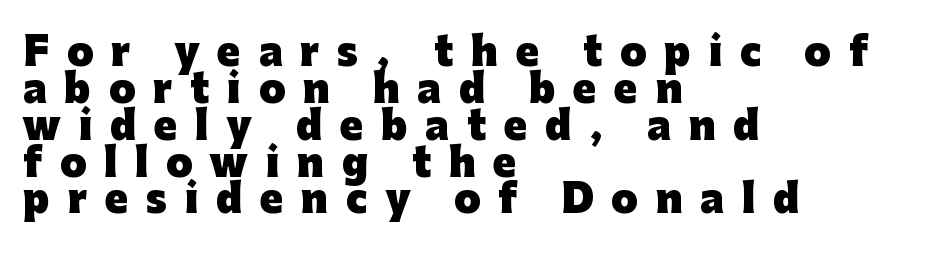
The image shows 38 px heavy sans-serif type, upright; set left-aligned, tight line spacing (0.97x), unusually wide letter spacing (+0.47 em), not underlined; low stroke contrast and a medium x-height.
